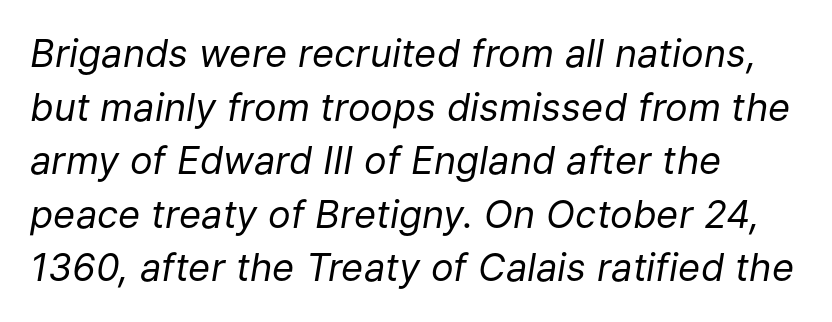
{"italic": "yes", "lean": "right", "slant_degrees": 9, "bold": "no", "weight": "regular", "width": "normal", "stroke_contrast": "low", "x_height": "medium", "monospaced": "no", "underline": "no", "align": "left", "line_spacing": "normal", "line_spacing_ratio": 1.41, "letter_spacing": "normal", "letter_spacing_em": 0.0, "glyph_px": 38}
